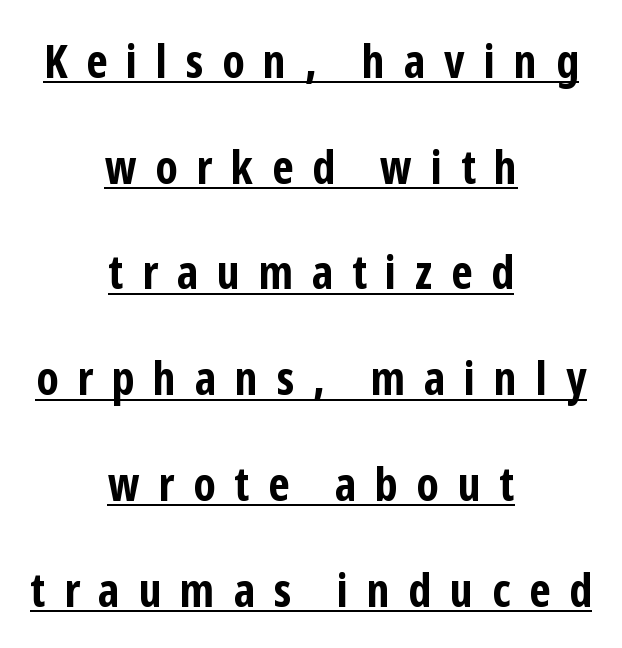
Q: Is the text bold? A: Yes.
Q: Is the text italic (slanted)? A: No, it is upright.
Q: Is the typeface a serif or a sans-serif typeface? A: Sans-serif.
Q: Is the text underlined? A: Yes.
Q: How is the paragraph aligned? A: Centered.
Q: Is the spacing between letters normal or unusually wide? A: Unusually wide.
Q: Is the spacing between lines tight, normal or loose? A: Loose.
Q: Width (condensed, normal, or wide)? A: Condensed.
Q: Stroke contrast? A: Low.
Q: x-height? A: Medium.
Q: Monospaced? A: No.
